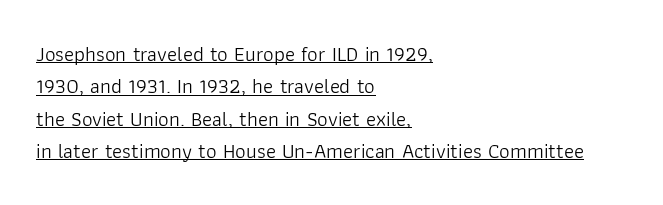
Q: Is the text bold? A: No.
Q: Is the text italic (slanted)? A: No, it is upright.
Q: Is the text underlined? A: Yes.
Q: How is the paragraph aligned? A: Left-aligned.
Q: Is the spacing between letters normal or unusually wide? A: Normal.
Q: Is the spacing between lines tight, normal or loose? A: Normal.
